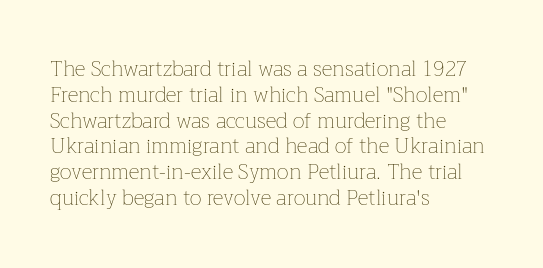
{"italic": "no", "bold": "no", "underline": "no", "align": "left", "line_spacing_ratio": 1.23, "letter_spacing": "normal", "letter_spacing_em": 0.0, "glyph_px": 21}
